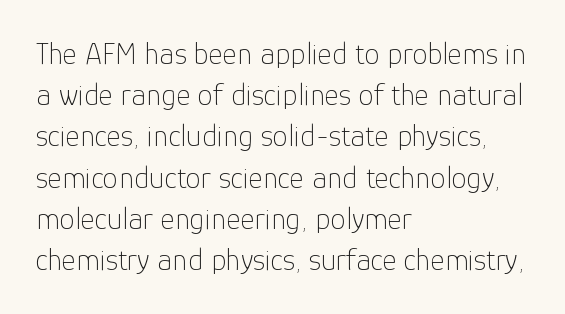
Typeset ragged right — the left edge is the straight one. Between one letter and the next there's only the usual sliver of space. The area under the type is left untouched. The rendering uses natural spacing where letterforms have individual widths. This is roman type, the default non-slanted kind. Students, observe: this is what conventionally led text looks like.
